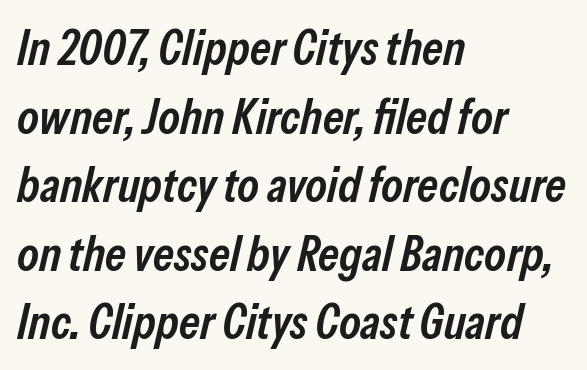
The space directly below the letters is spotless. The passage shown is typed in a proportional face where columns would drift. Casual observation: everything's shoved over to the left. Successive baselines arrive at the customary interval. What weight is shown? A semibold, between regular and bold.
